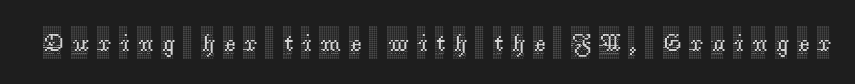
{"italic": "no", "underline": "no", "letter_spacing": "wide", "letter_spacing_em": 0.34, "glyph_px": 25}
